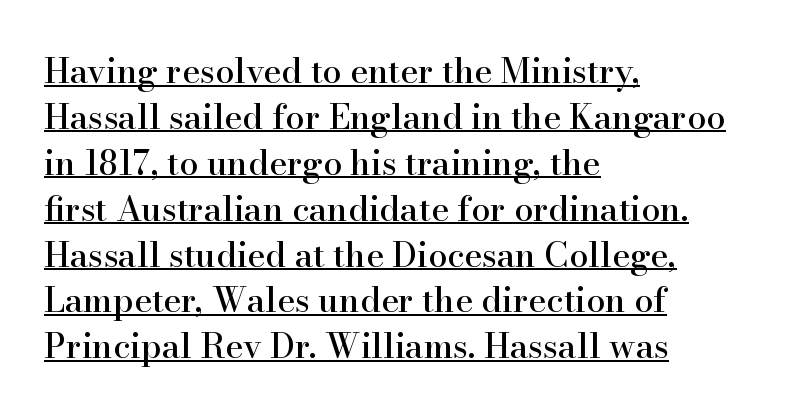
{"serif": "yes", "italic": "no", "width": "normal", "stroke_contrast": "high", "x_height": "small", "monospaced": "no", "underline": "yes", "align": "left", "line_spacing": "normal", "line_spacing_ratio": 1.35, "letter_spacing": "normal", "letter_spacing_em": 0.0, "glyph_px": 34}
